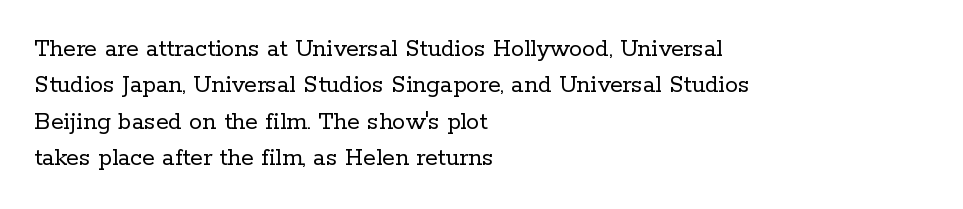
The image shows 26 px text type, upright; set left-aligned, normal line spacing (1.4x), normal letter spacing, not underlined.
